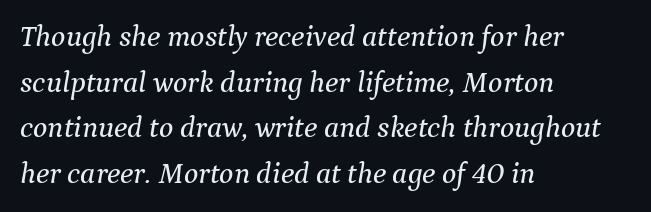
The image shows 30 px serif type, italic (leaning right); set left-aligned, normal line spacing (1.52x), normal letter spacing, not underlined; medium stroke contrast and a medium x-height.
